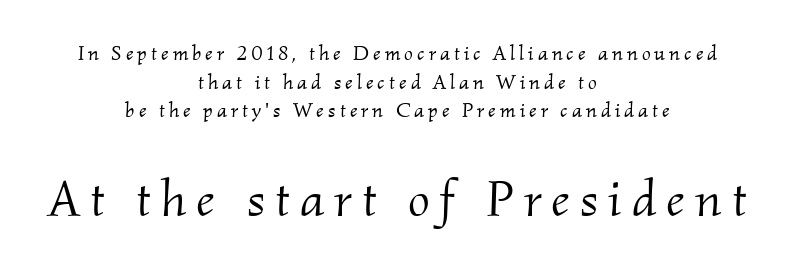
A bare baseline throughout the passage. What's the leading like? Ordinary, nothing unusual. Note: smaller setting up top, larger setting below. Line starts and ends both wander, symmetrically.
